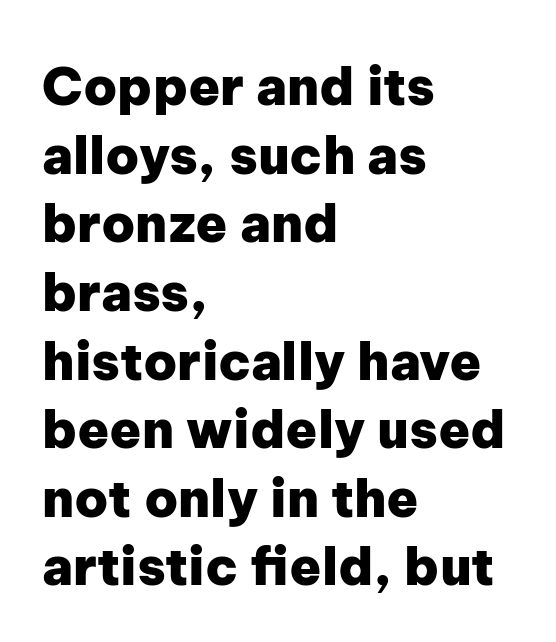
Stroke terminals: plain, sans-serif. The vertical gap from one line to the next is medium. Ordinary non-slanted type is in use. Here the glyphs are tracked normally, forming tight word shapes.
